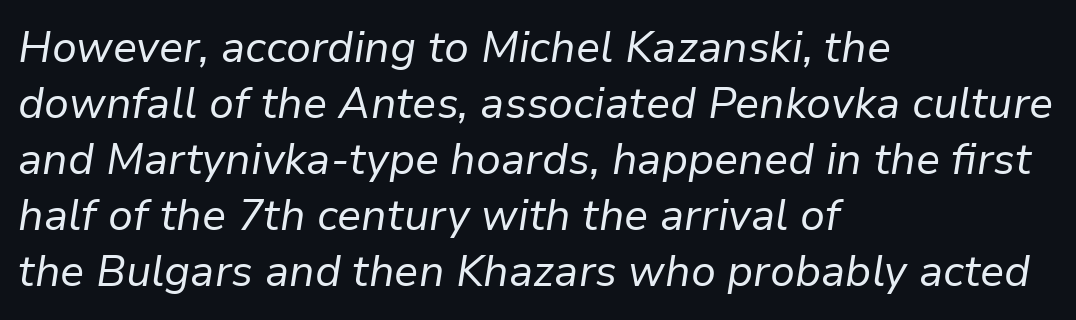
The image shows 43 px regular-weight type, italic (leaning right); set left-aligned, normal line spacing (1.3x), normal letter spacing, not underlined; low stroke contrast and a medium x-height.
